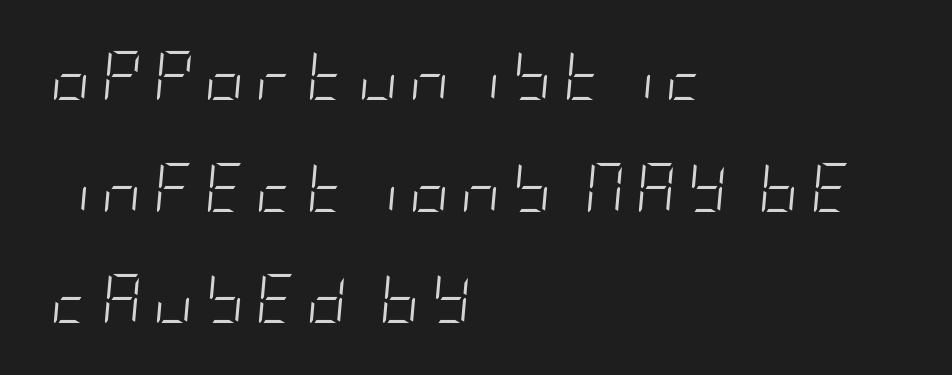
The image shows 49 px light, condensed type, italic (leaning right); set left-aligned, loose line spacing (2.28x), unusually wide letter spacing (+0.23 em), not underlined; low stroke contrast and a large x-height.
